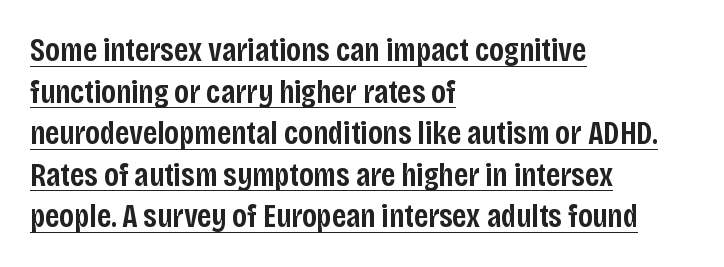
Notice how the passage keeps a crisp vertical edge on the left only. The designer left line spacing at the default. Does extra space separate the letters? No, they use regular spacing. The characters look somewhat weighty, a semibold short of true bold.
